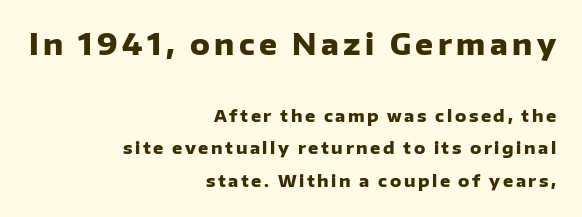
Q: Is the text bold? A: Yes.
Q: Is the text italic (slanted)? A: No, it is upright.
Q: Is the typeface a serif or a sans-serif typeface? A: Sans-serif.
Q: Is the text underlined? A: No.
Q: How is the paragraph aligned? A: Right-aligned.
Q: Is the spacing between lines tight, normal or loose? A: Loose.
Q: Which block of text is set in a larger size, the first (top) or the second (bottom)? A: The first (top) one.
Q: Width (condensed, normal, or wide)? A: Normal.
Q: Stroke contrast? A: Low.
Q: x-height? A: Medium.
Q: Monospaced? A: No.
